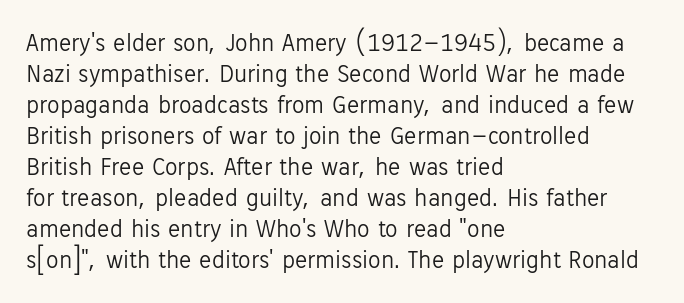
{"italic": "no", "bold": "no", "underline": "no", "align": "left", "line_spacing_ratio": 1.24, "letter_spacing": "normal", "letter_spacing_em": 0.0, "glyph_px": 25}
